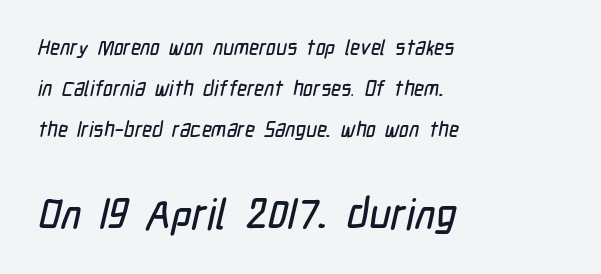
The image shows 42 px condensed sans-serif type; set left-aligned, loose line spacing (1.95x), normal letter spacing, not underlined; the second (bottom) block is 2.0x larger; low stroke contrast and a medium x-height.
